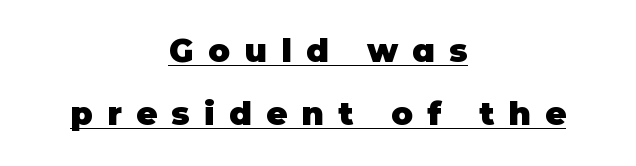
Q: Is the text bold? A: Yes.
Q: Is the text italic (slanted)? A: No, it is upright.
Q: Is the typeface a serif or a sans-serif typeface? A: Sans-serif.
Q: Is the text underlined? A: Yes.
Q: How is the paragraph aligned? A: Centered.
Q: Is the spacing between letters normal or unusually wide? A: Unusually wide.
Q: Is the spacing between lines tight, normal or loose? A: Loose.
Q: Width (condensed, normal, or wide)? A: Normal.
Q: Stroke contrast? A: Low.
Q: x-height? A: Large.
Q: Monospaced? A: No.
